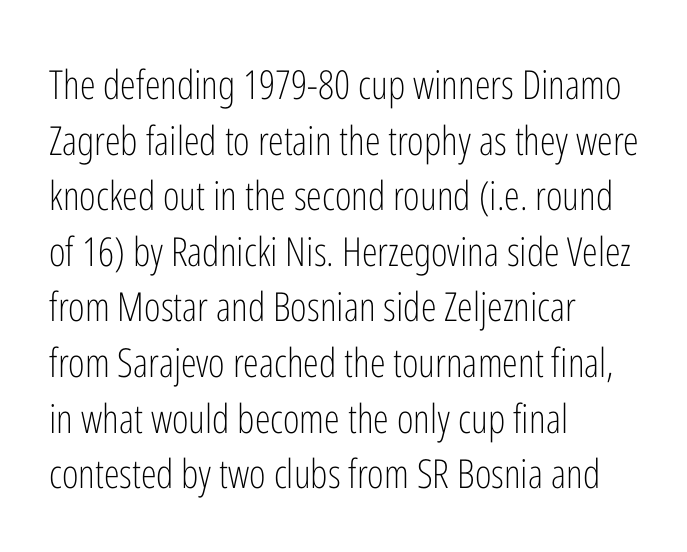
{"serif": "no", "italic": "no", "bold": "no", "weight": "light", "width": "condensed", "stroke_contrast": "low", "x_height": "medium", "monospaced": "no", "underline": "no", "align": "left", "line_spacing": "normal", "line_spacing_ratio": 1.39, "letter_spacing": "normal", "letter_spacing_em": 0.0, "glyph_px": 40}
